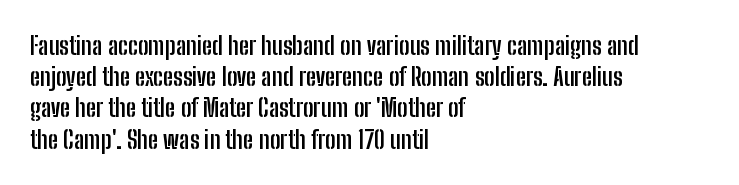
Q: Is the text bold? A: Yes.
Q: Is the text italic (slanted)? A: No, it is upright.
Q: Is the text underlined? A: No.
Q: How is the paragraph aligned? A: Left-aligned.
Q: Is the spacing between letters normal or unusually wide? A: Normal.
Q: Is the spacing between lines tight, normal or loose? A: Normal.
